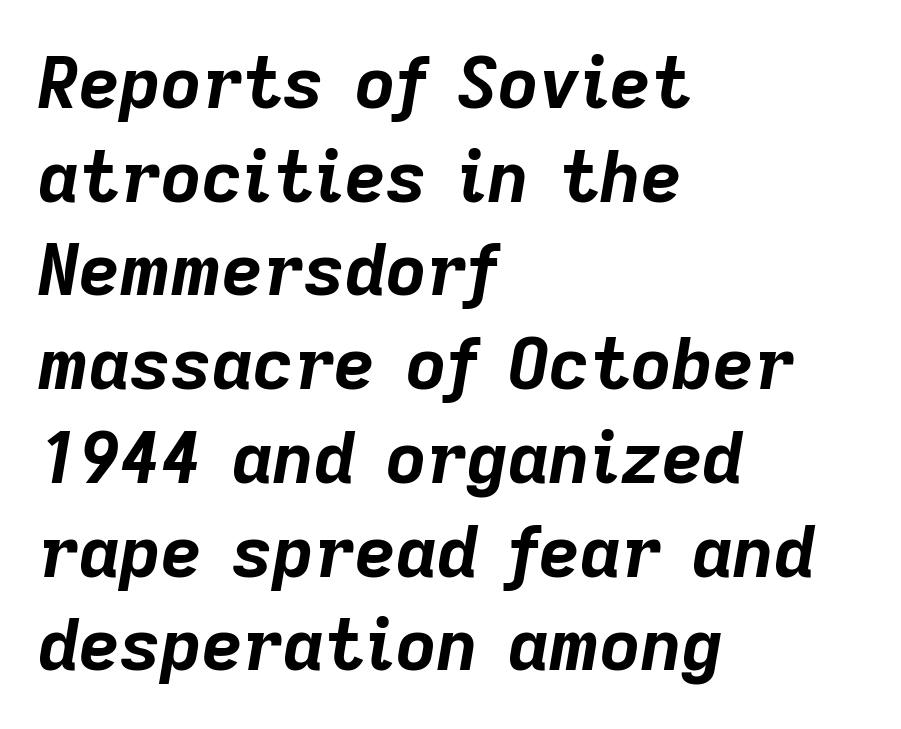
{"italic": "yes", "lean": "right", "slant_degrees": 9, "bold": "yes", "weight": "bold", "width": "normal", "stroke_contrast": "low", "x_height": "medium", "monospaced": "no", "underline": "no", "align": "left", "line_spacing": "normal", "line_spacing_ratio": 1.32, "letter_spacing": "normal", "letter_spacing_em": 0.0, "glyph_px": 71}
